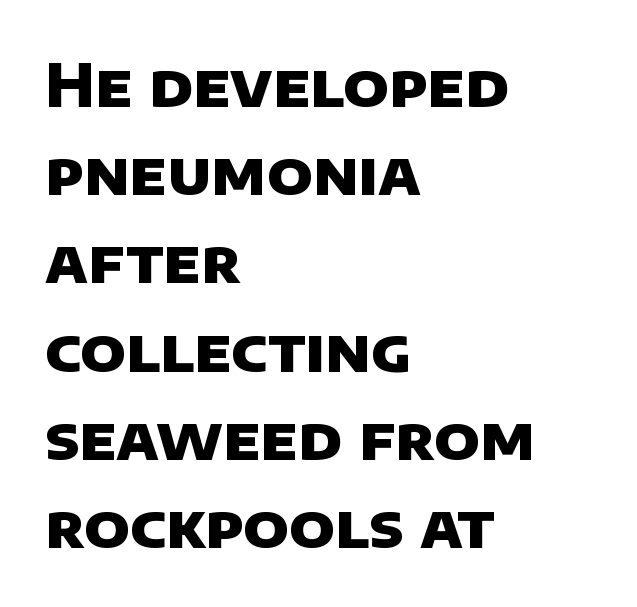
Rule under the text: the space is simply empty. Is there much room between lines? A standard amount, neither cramped nor airy. Strokes here are thick enough to call this a true bold. You could call the tracking neutral — neither tight nor loose. Serifs: no, the terminals of the letterforms are clean.
